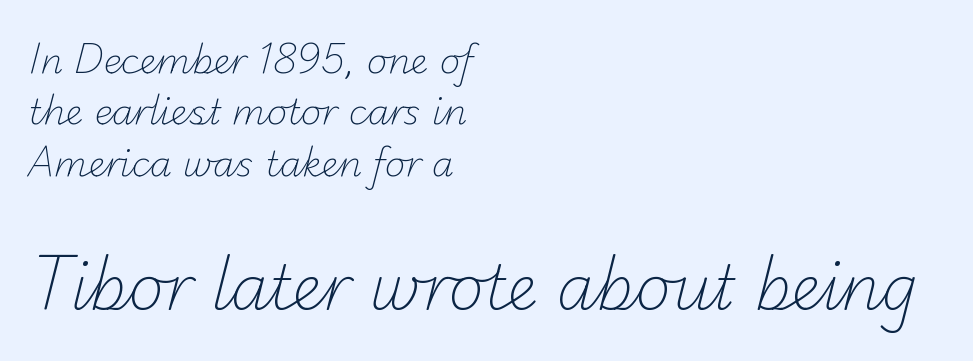
The image shows 61 px light sans-serif type; set left-aligned, normal line spacing (1.47x), normal letter spacing, not underlined; the second (bottom) block is 1.74x larger; low stroke contrast and a small x-height.
